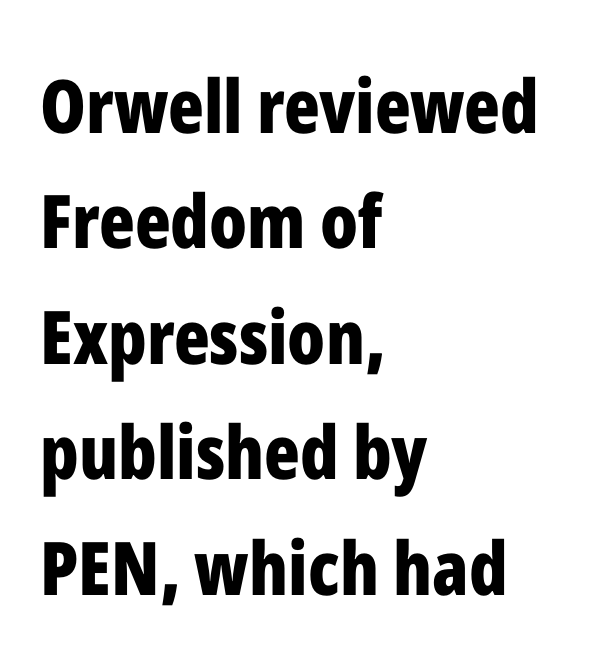
The image shows 74 px bold, condensed sans-serif type, upright; set left-aligned, normal line spacing (1.56x), normal letter spacing, not underlined; low stroke contrast and a medium x-height.
